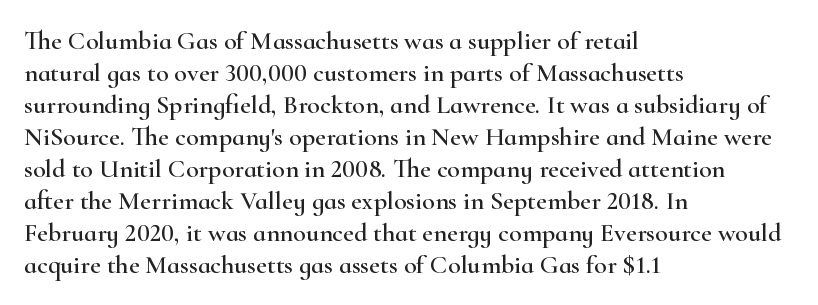
The image shows 26 px text type, upright; set left-aligned, line spacing 1.23x, normal letter spacing, not underlined.
